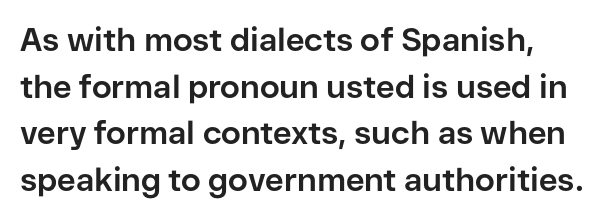
This block has exactly the height ordinary leading produces. Is the block centered? No — it sits flush against the left margin. I'd describe the lettering as bold — thick and assertive. The zone under the glyphs is completely vacant. The letters carry no serifs — their stems end cleanly without finishing strokes. Here the glyphs are tracked normally, forming tight word shapes.
